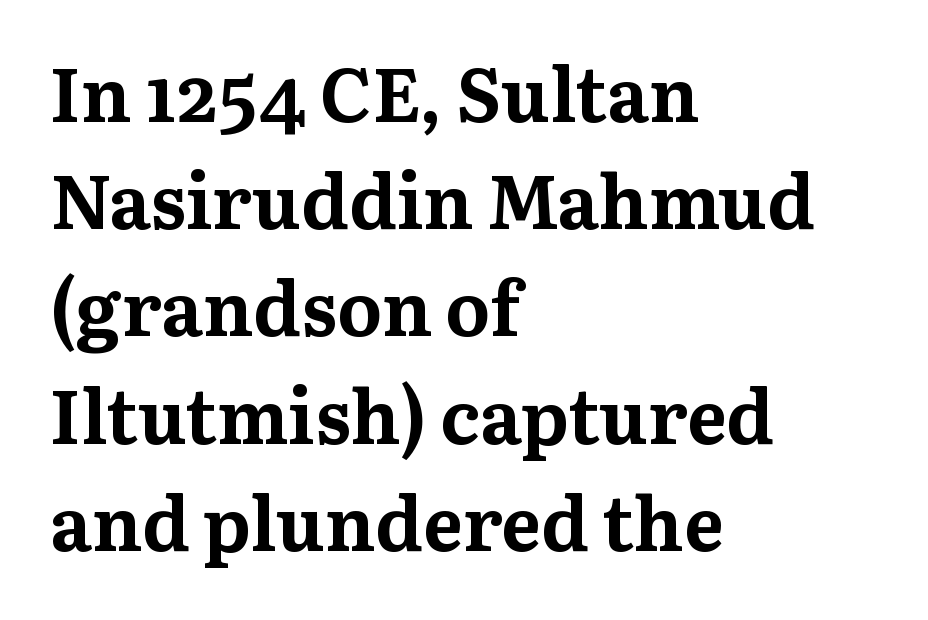
The image shows 75 px bold serif type, upright; set left-aligned, normal line spacing (1.43x), normal letter spacing, not underlined; medium stroke contrast and a medium x-height.
